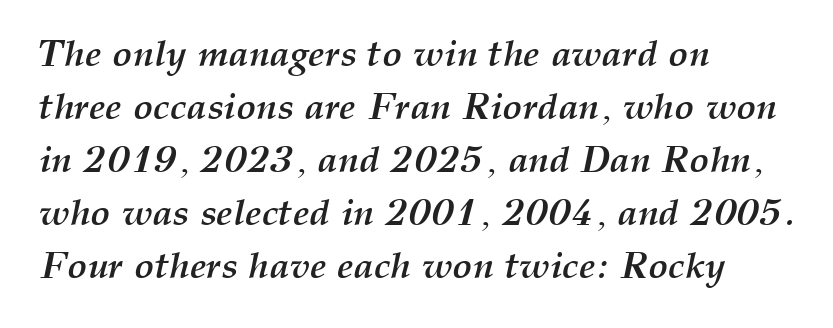
The image shows 37 px semibold type, italic (leaning right); set left-aligned, normal line spacing (1.43x), normal letter spacing, not underlined; medium stroke contrast and a medium x-height.
